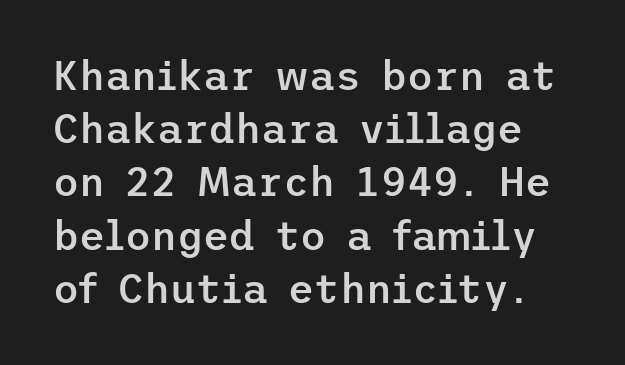
{"serif": "no", "italic": "no", "bold": "semi", "weight": "semibold", "width": "normal", "stroke_contrast": "low", "x_height": "medium", "underline": "no", "line_spacing": "normal", "line_spacing_ratio": 1.33, "letter_spacing": "normal", "letter_spacing_em": 0.0, "glyph_px": 40}
